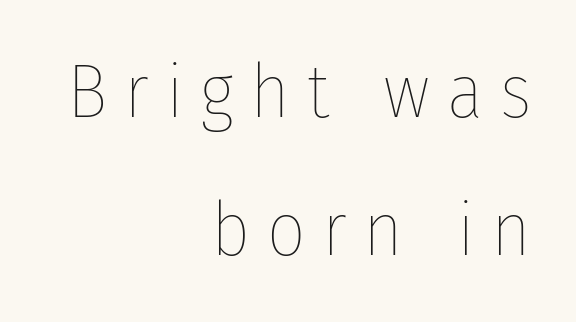
Q: Is the text bold? A: No.
Q: Is the text italic (slanted)? A: No, it is upright.
Q: Is the text underlined? A: No.
Q: How is the paragraph aligned? A: Right-aligned.
Q: Is the spacing between letters normal or unusually wide? A: Unusually wide.
Q: Width (condensed, normal, or wide)? A: Condensed.
Q: Stroke contrast? A: Low.
Q: x-height? A: Medium.
Q: Monospaced? A: No.
